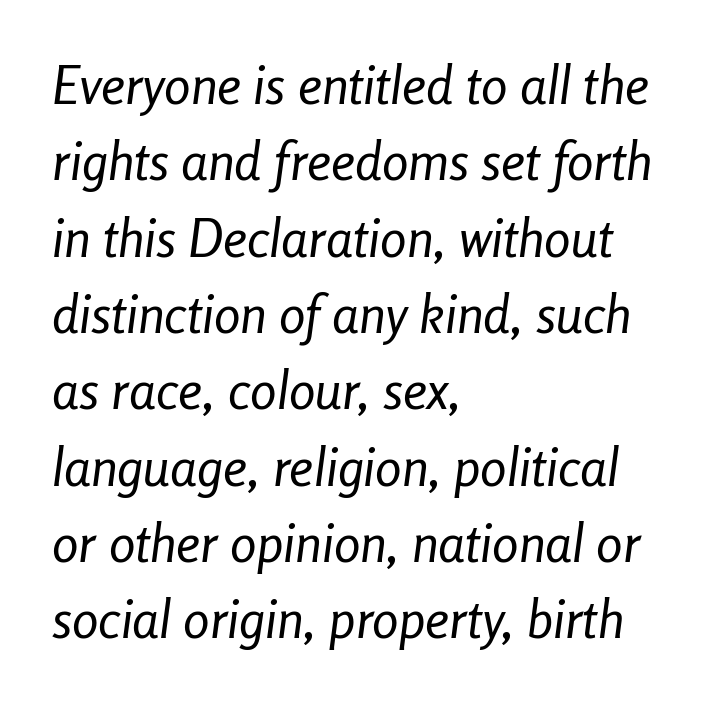
{"italic": "yes", "lean": "right", "slant_degrees": 8, "bold": "no", "weight": "regular", "width": "condensed", "stroke_contrast": "low", "x_height": "medium", "monospaced": "no", "underline": "no", "align": "left", "line_spacing": "normal", "line_spacing_ratio": 1.44, "letter_spacing": "normal", "letter_spacing_em": 0.0, "glyph_px": 53}
